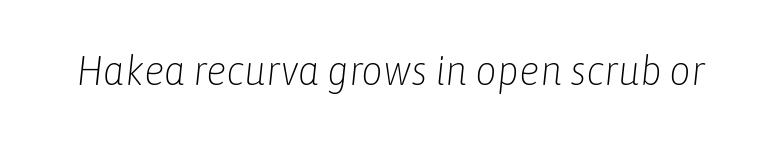
The image shows 42 px light, condensed type, italic (leaning right); set normal letter spacing, not underlined; low stroke contrast and a medium x-height.
